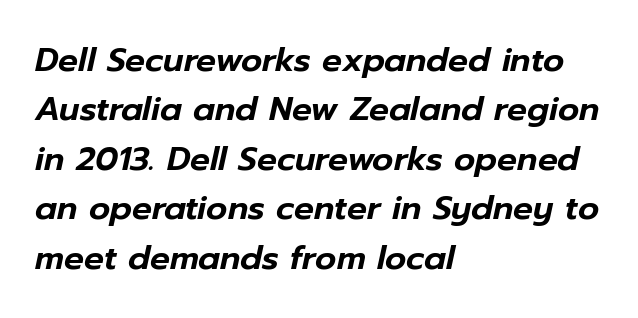
{"italic": "yes", "lean": "right", "slant_degrees": 12, "width": "normal", "stroke_contrast": "low", "x_height": "medium", "monospaced": "no", "underline": "no", "align": "left", "line_spacing": "normal", "line_spacing_ratio": 1.5, "letter_spacing": "normal", "letter_spacing_em": 0.0, "glyph_px": 33}
